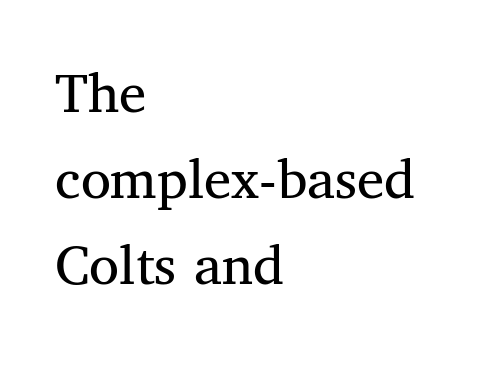
{"serif": "yes", "italic": "no", "bold": "no", "weight": "regular", "width": "normal", "stroke_contrast": "medium", "x_height": "medium", "monospaced": "no", "underline": "no", "align": "left", "line_spacing": "normal", "line_spacing_ratio": 1.41, "letter_spacing": "normal", "letter_spacing_em": 0.0, "glyph_px": 61}
